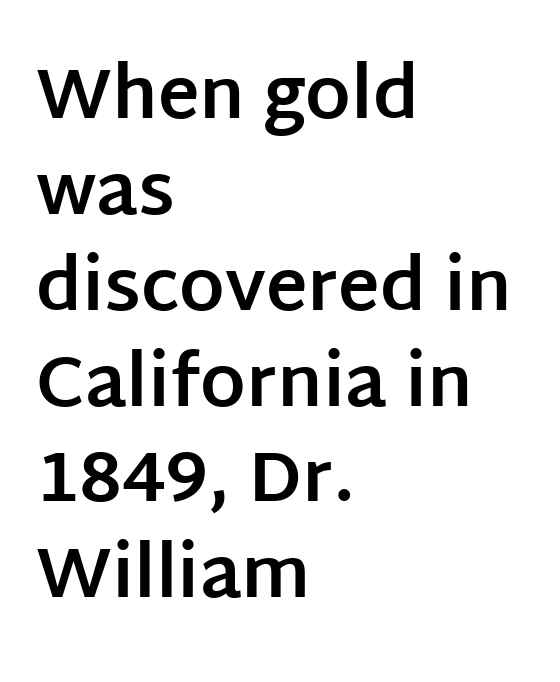
{"serif": "no", "italic": "no", "bold": "yes", "weight": "bold", "width": "normal", "stroke_contrast": "low", "x_height": "large", "monospaced": "no", "underline": "no", "align": "left", "line_spacing": "normal", "line_spacing_ratio": 1.35, "letter_spacing": "normal", "letter_spacing_em": 0.0, "glyph_px": 71}
